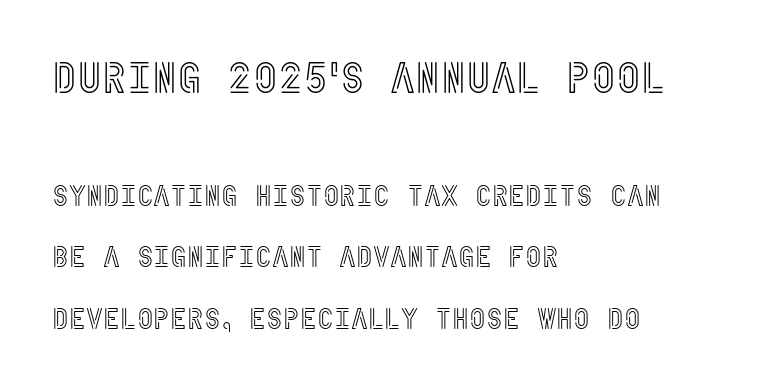
The image shows 43 px condensed type, upright; set left-aligned, loose line spacing (2.12x), normal letter spacing, not underlined; the first (top) block is 1.48x larger; a large x-height.
